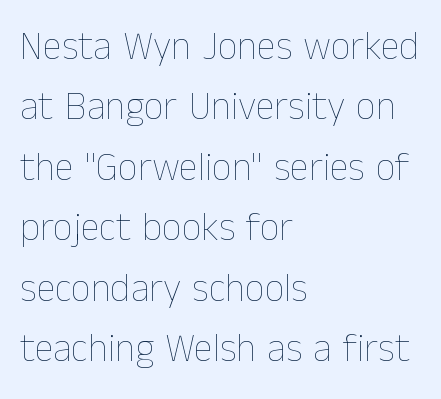
{"italic": "no", "bold": "no", "weight": "thin", "width": "normal", "stroke_contrast": "low", "x_height": "medium", "monospaced": "no", "underline": "no", "align": "left", "line_spacing": "normal", "line_spacing_ratio": 1.55, "letter_spacing": "normal", "letter_spacing_em": 0.0, "glyph_px": 39}
